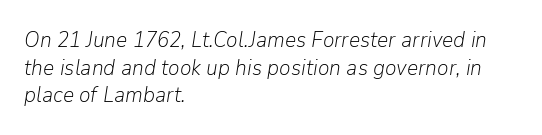
{"italic": "yes", "lean": "right", "slant_degrees": 9, "bold": "no", "underline": "no", "align": "left", "line_spacing": "normal", "line_spacing_ratio": 1.26, "letter_spacing": "normal", "letter_spacing_em": 0.0, "glyph_px": 22}
